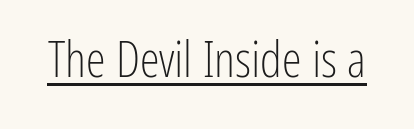
{"serif": "no", "italic": "no", "bold": "no", "weight": "light", "width": "condensed", "stroke_contrast": "low", "x_height": "medium", "monospaced": "no", "underline": "yes", "letter_spacing": "normal", "letter_spacing_em": 0.0, "glyph_px": 50}
